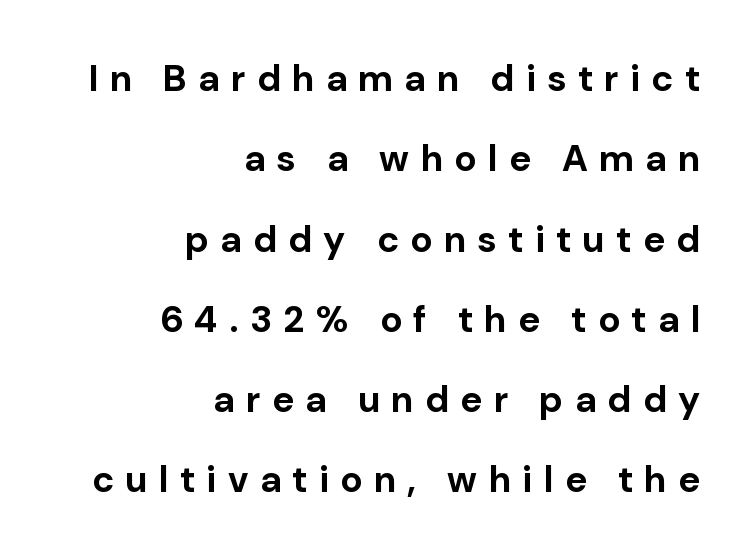
{"serif": "no", "italic": "no", "bold": "yes", "weight": "bold", "width": "normal", "stroke_contrast": "low", "x_height": "medium", "monospaced": "no", "underline": "no", "align": "right", "line_spacing": "loose", "line_spacing_ratio": 2.17, "letter_spacing": "wide", "letter_spacing_em": 0.31, "glyph_px": 37}
